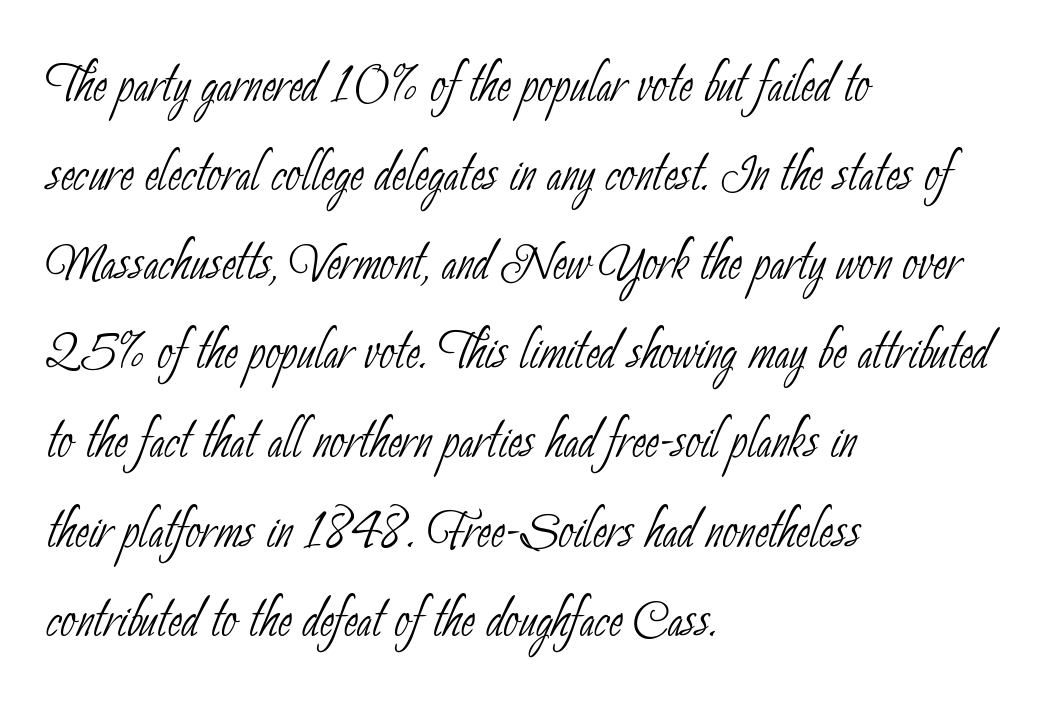
Q: Is the text bold? A: No.
Q: Is the typeface a serif or a sans-serif typeface? A: Sans-serif.
Q: Is the text underlined? A: No.
Q: How is the paragraph aligned? A: Left-aligned.
Q: Is the spacing between letters normal or unusually wide? A: Normal.
Q: Is the spacing between lines tight, normal or loose? A: Normal.
Q: Width (condensed, normal, or wide)? A: Condensed.
Q: Stroke contrast? A: Low.
Q: x-height? A: Small.
Q: Monospaced? A: No.
